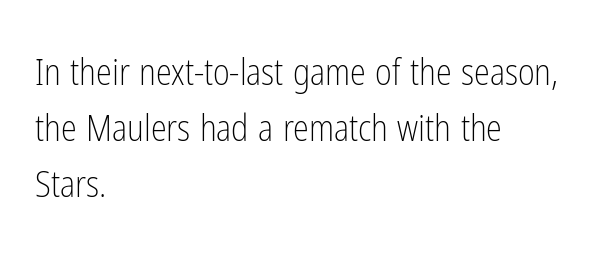
Are there feet on the stems? There aren't — it's a sans. Think of a printed novel: that variable character pitch is what you see here. Left-aligned paragraph, ragged on the right. Stroke thickness stays within the range of a standard reading face or lighter.
